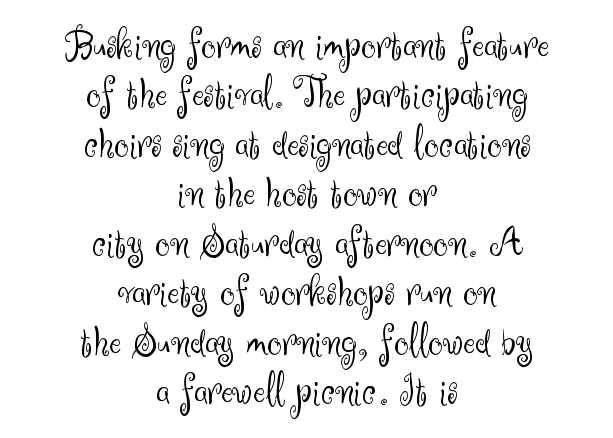
The image shows 45 px light sans-serif type, upright; set centered, tight line spacing (1.1x), normal letter spacing, not underlined; medium stroke contrast and a small x-height.
